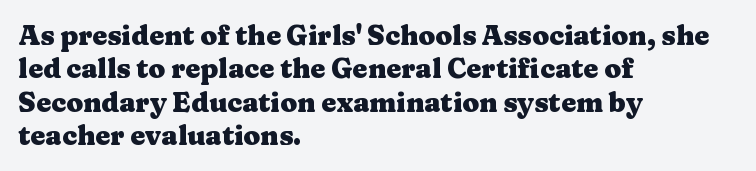
The image shows 27 px bold type, upright; set left-aligned, line spacing 1.24x, normal letter spacing, not underlined.
